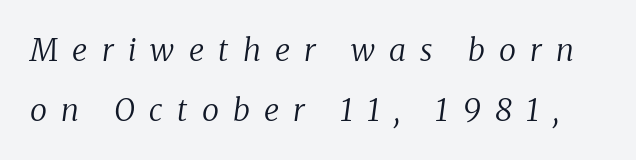
Is there much room between lines? Yes — plenty of vertical air separates them. Typographically, this falls in the serif category. Underline: absent. Caption: face not bold, strokes unweighted.
